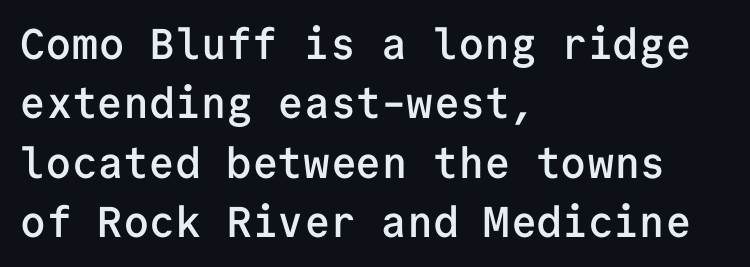
Reading down the block, your eye returns to a fixed left position each line. Does the lettering tilt? It doesn't — this is upright. Students, this is semibold: more ink than regular, less than bold. The passage shown is typeset with a sans-serif family. Notice how descenders clear the ascenders below comfortably — that's standard leading. Between one letter and the next there's only the usual sliver of space.
